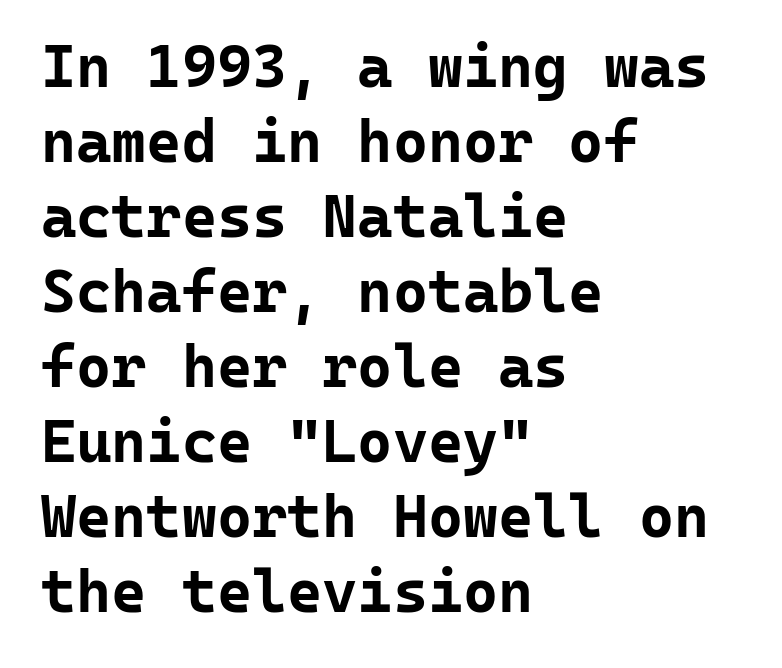
The image shows 60 px bold sans-serif type, upright, monospaced; set left-aligned, normal line spacing (1.25x), normal letter spacing, not underlined; low stroke contrast and a medium x-height.
